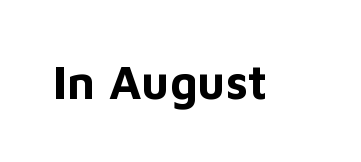
The image shows 47 px bold sans-serif type, upright; set normal letter spacing, not underlined; low stroke contrast and a medium x-height.
